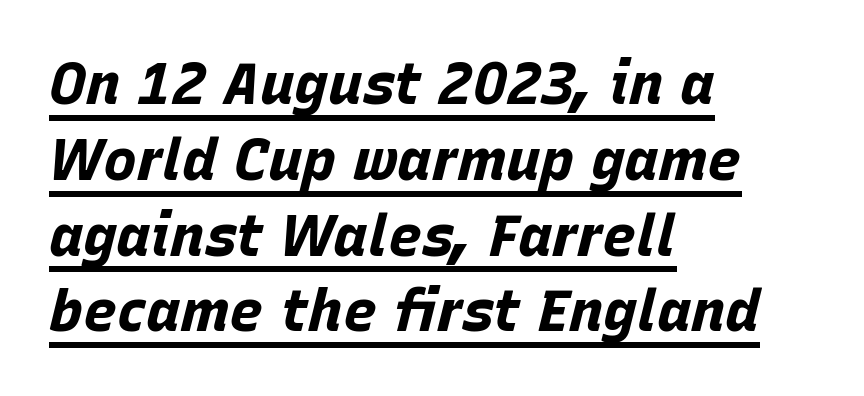
The image shows 57 px bold type, italic (leaning right); set left-aligned, normal line spacing (1.33x), normal letter spacing, underlined; low stroke contrast and a large x-height.
